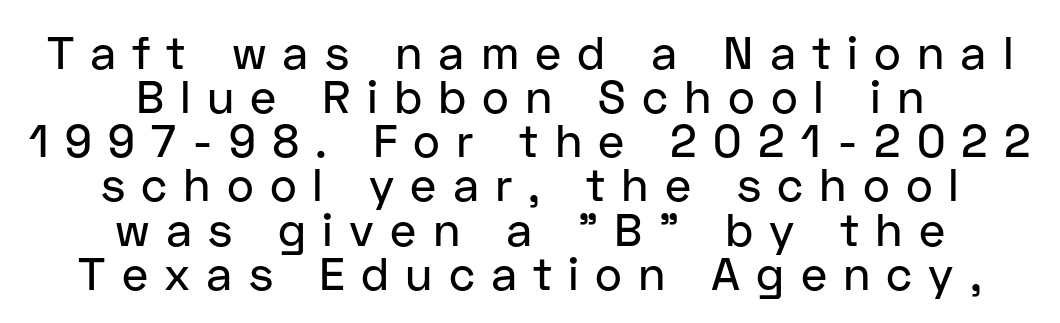
Q: Is the text italic (slanted)? A: No, it is upright.
Q: Is the typeface a serif or a sans-serif typeface? A: Sans-serif.
Q: Is the text underlined? A: No.
Q: How is the paragraph aligned? A: Centered.
Q: Is the spacing between letters normal or unusually wide? A: Unusually wide.
Q: Is the spacing between lines tight, normal or loose? A: Tight.
Q: Width (condensed, normal, or wide)? A: Normal.
Q: Stroke contrast? A: Low.
Q: x-height? A: Medium.
Q: Monospaced? A: No.
